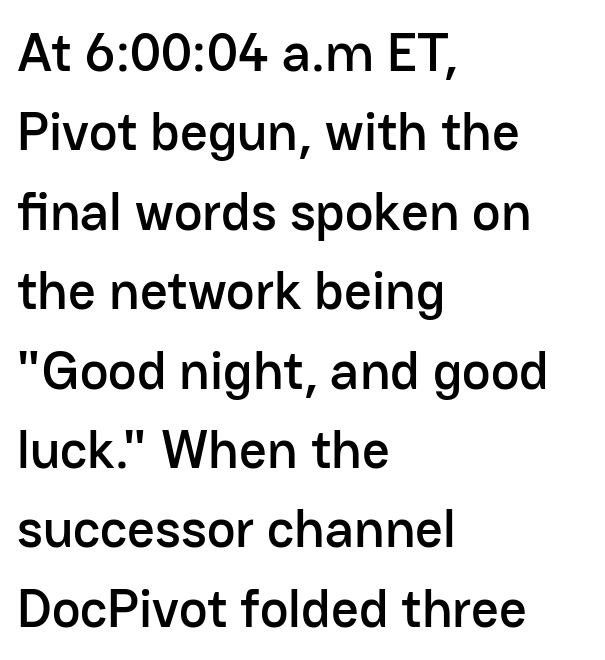
The image shows 54 px sans-serif type, upright; set left-aligned, normal line spacing (1.47x), normal letter spacing, not underlined; low stroke contrast and a medium x-height.
